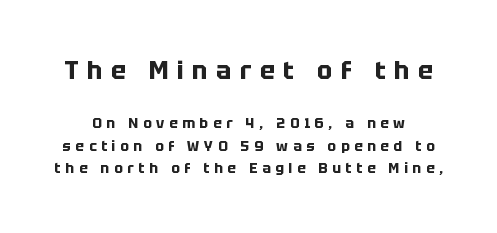
{"italic": "no", "bold": "yes", "underline": "no", "line_spacing": "normal", "line_spacing_ratio": 1.61, "letter_spacing": "wide", "letter_spacing_em": 0.34, "larger_block": "first", "size_ratio": 1.79, "glyph_px": 25}
